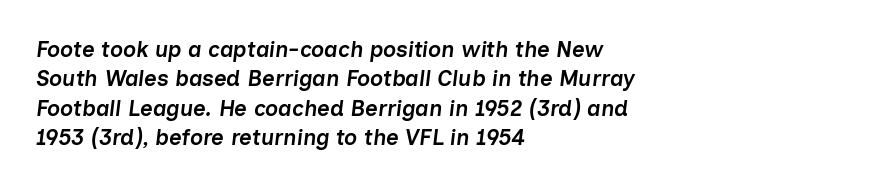
{"italic": "yes", "lean": "right", "slant_degrees": 7, "bold": "semi", "underline": "no", "align": "left", "line_spacing": "normal", "line_spacing_ratio": 1.33, "letter_spacing": "normal", "letter_spacing_em": 0.0, "glyph_px": 22}
